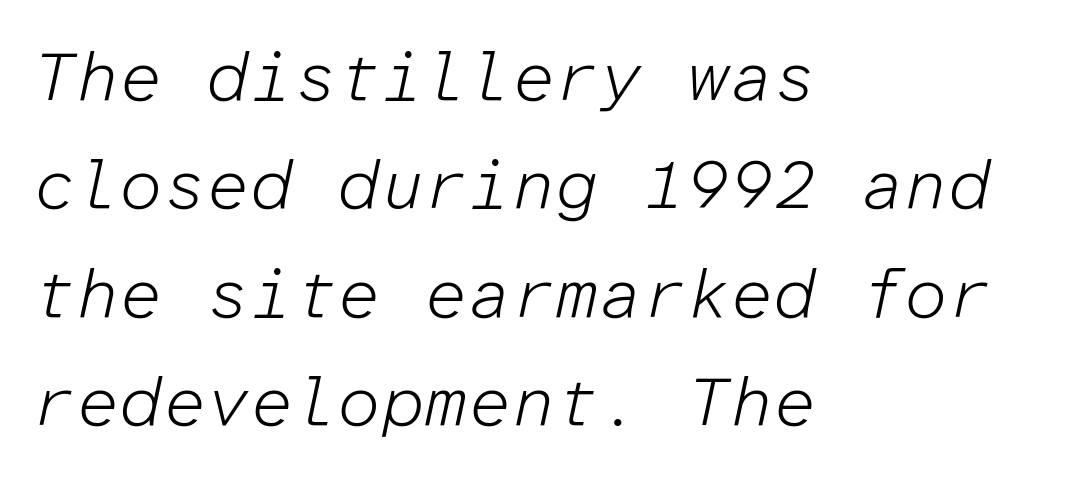
Q: Is the text bold? A: No.
Q: Is the text italic (slanted)? A: Yes, it leans right by about 12 degrees.
Q: Is the text underlined? A: No.
Q: How is the paragraph aligned? A: Left-aligned.
Q: Is the spacing between letters normal or unusually wide? A: Normal.
Q: Is the spacing between lines tight, normal or loose? A: Normal.
Q: Width (condensed, normal, or wide)? A: Normal.
Q: Stroke contrast? A: Low.
Q: x-height? A: Medium.
Q: Monospaced? A: Yes.
